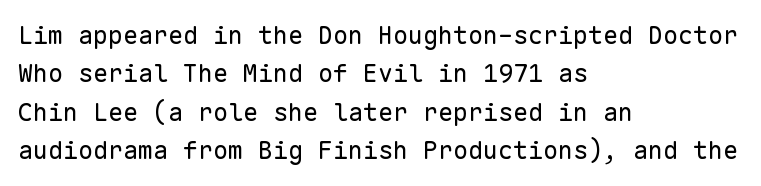
Q: Is the text bold? A: No.
Q: Is the text italic (slanted)? A: No, it is upright.
Q: Is the text underlined? A: No.
Q: How is the paragraph aligned? A: Left-aligned.
Q: Is the spacing between letters normal or unusually wide? A: Normal.
Q: Is the spacing between lines tight, normal or loose? A: Normal.
